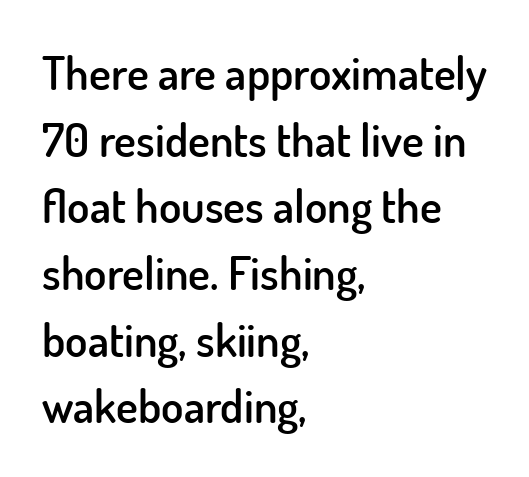
{"serif": "no", "italic": "no", "bold": "semi", "weight": "semibold", "width": "normal", "stroke_contrast": "low", "x_height": "small", "monospaced": "no", "underline": "no", "align": "left", "line_spacing": "normal", "line_spacing_ratio": 1.45, "letter_spacing": "normal", "letter_spacing_em": 0.0, "glyph_px": 46}
